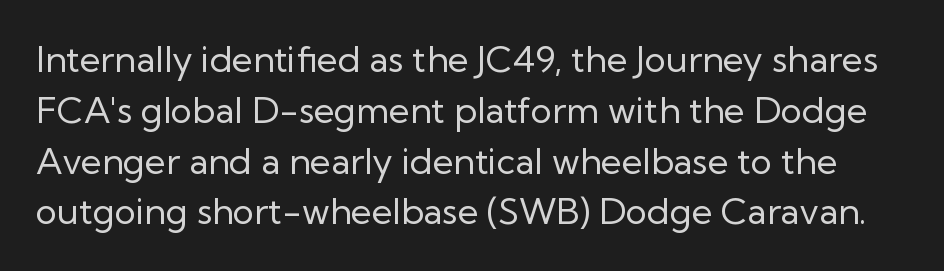
{"serif": "no", "italic": "no", "bold": "no", "weight": "regular", "width": "normal", "stroke_contrast": "low", "x_height": "medium", "monospaced": "no", "underline": "no", "line_spacing": "normal", "line_spacing_ratio": 1.41, "letter_spacing": "normal", "letter_spacing_em": 0.0, "glyph_px": 36}
